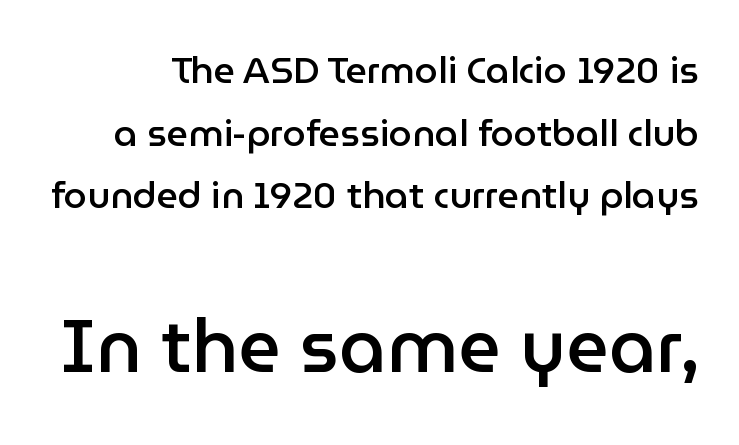
Q: Is the text bold? A: Semi-bold.
Q: Is the text italic (slanted)? A: No, it is upright.
Q: Is the typeface a serif or a sans-serif typeface? A: Sans-serif.
Q: Is the text underlined? A: No.
Q: Is the spacing between letters normal or unusually wide? A: Normal.
Q: Is the spacing between lines tight, normal or loose? A: Normal.
Q: Which block of text is set in a larger size, the first (top) or the second (bottom)? A: The second (bottom) one.
Q: Width (condensed, normal, or wide)? A: Normal.
Q: Stroke contrast? A: Low.
Q: x-height? A: Medium.
Q: Monospaced? A: No.
